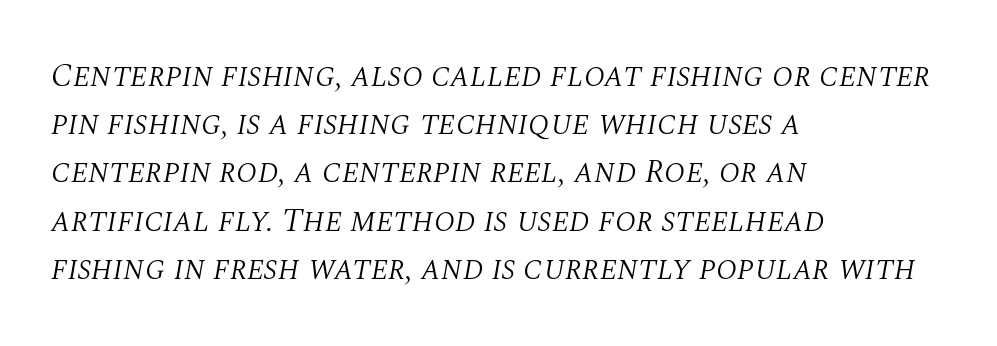
{"serif": "yes", "italic": "yes", "lean": "right", "slant_degrees": 10, "bold": "no", "weight": "light", "width": "normal", "stroke_contrast": "medium", "x_height": "large", "monospaced": "no", "underline": "no", "align": "left", "line_spacing": "normal", "line_spacing_ratio": 1.46, "letter_spacing": "normal", "letter_spacing_em": 0.0, "glyph_px": 33}
